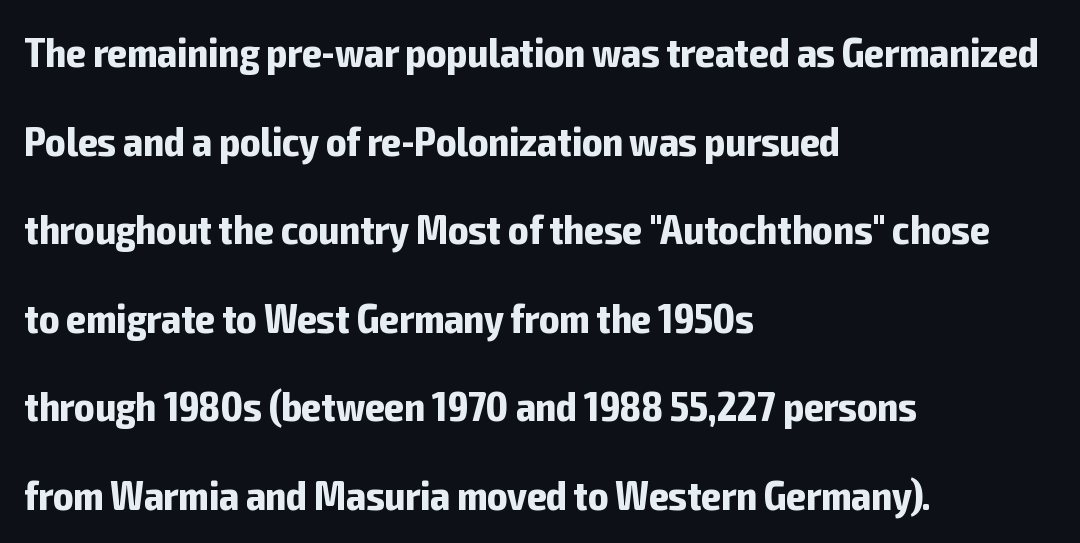
There is no visible air inserted between adjacent glyphs. Vertically, the passage feels expansive, rows floating well apart. The strip under each line holds only bare page. Strokes here are thick enough to call this a true bold. You can tell from the bare stems that sans-serif type was used. This rendering uses left alignment, leaving the right contour irregular.
